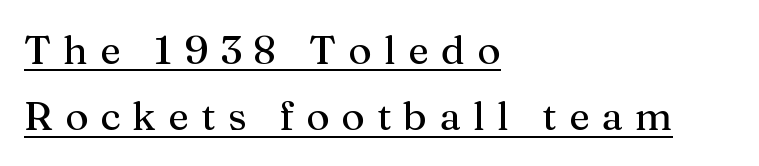
{"serif": "yes", "italic": "no", "width": "normal", "stroke_contrast": "medium", "x_height": "medium", "monospaced": "no", "underline": "yes", "align": "left", "line_spacing": "normal", "line_spacing_ratio": 1.66, "letter_spacing": "wide", "letter_spacing_em": 0.3, "glyph_px": 40}
